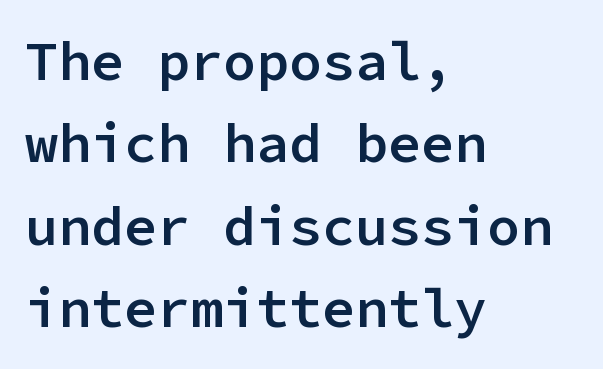
Regarding serifs, this sample does without them. These lines are set flush left with a ragged right edge. You can tell it's not italic because the verticals are truly vertical. Does extra space separate the letters? No, they use regular spacing. Strokes here are thickened, but only to semibold level. No word sits above an underline.
